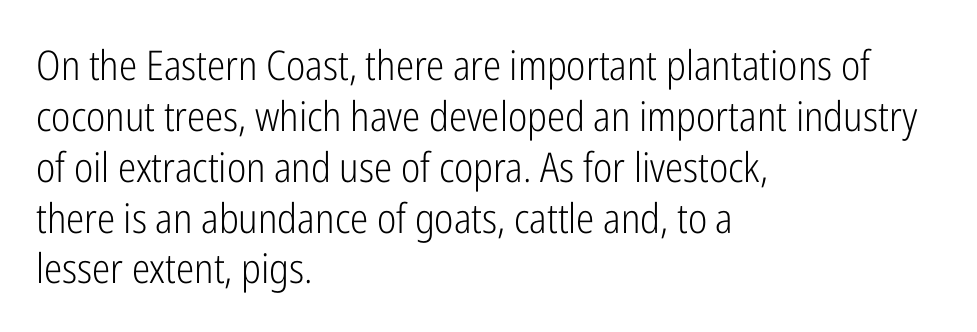
{"serif": "no", "italic": "no", "bold": "no", "weight": "light", "width": "condensed", "stroke_contrast": "low", "x_height": "medium", "monospaced": "no", "underline": "no", "align": "left", "line_spacing_ratio": 1.24, "letter_spacing": "normal", "letter_spacing_em": 0.0, "glyph_px": 41}
